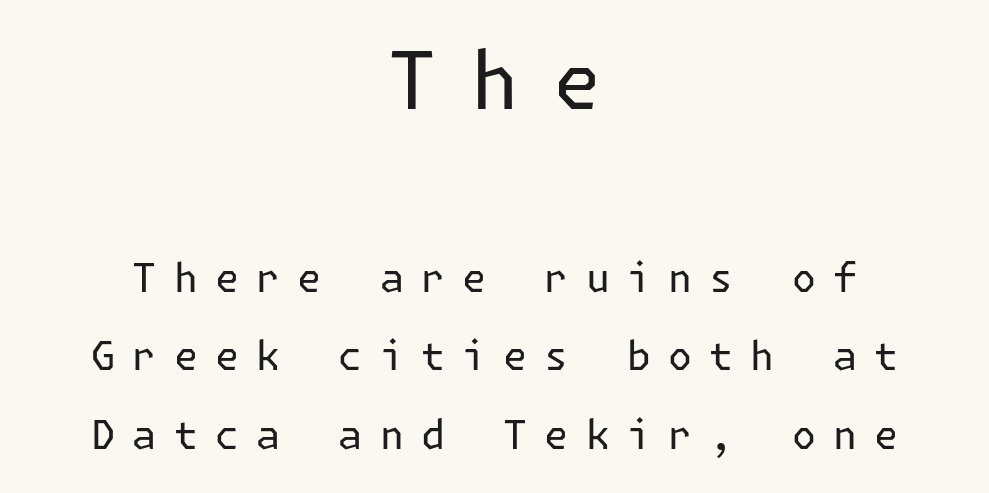
The image shows 80 px regular-weight sans-serif type, upright; set centered, loose line spacing (1.96x), unusually wide letter spacing (+0.43 em), not underlined; the first (top) block is 2.0x larger; low stroke contrast and a medium x-height.
